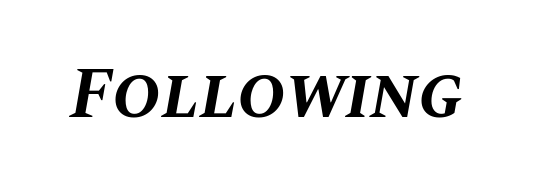
How are the letters spaced? Ordinarily, with no added tracking. Bare-footed words on every line. Does the weight exceed regular? Yes, all the way to bold. In terms of posture, this sample is oblique. Is this a fixed-width face? No — the glyphs have proportional, varying widths.
